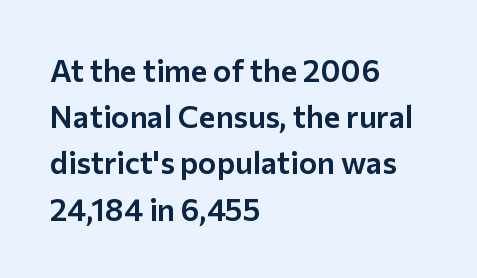
Q: Is the text italic (slanted)? A: No, it is upright.
Q: Is the typeface a serif or a sans-serif typeface? A: Sans-serif.
Q: Is the text underlined? A: No.
Q: How is the paragraph aligned? A: Left-aligned.
Q: Is the spacing between letters normal or unusually wide? A: Normal.
Q: Is the spacing between lines tight, normal or loose? A: Normal.
Q: Width (condensed, normal, or wide)? A: Normal.
Q: Stroke contrast? A: Low.
Q: x-height? A: Medium.
Q: Monospaced? A: No.
